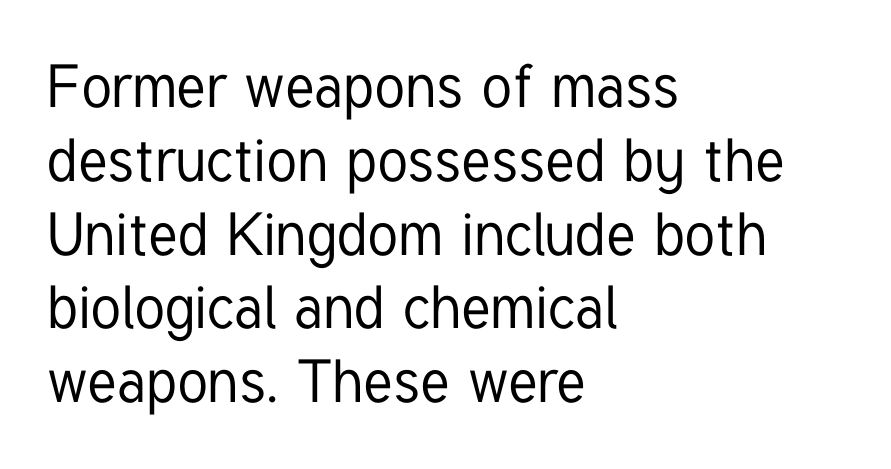
The image shows 60 px condensed sans-serif type, upright; set left-aligned, line spacing 1.23x, normal letter spacing, not underlined; low stroke contrast and a medium x-height.
